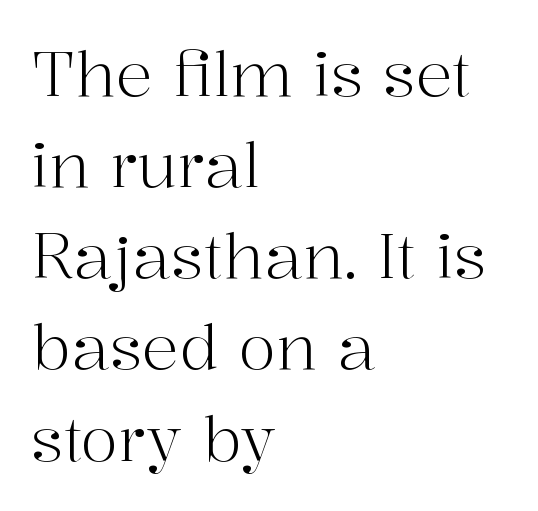
This is the regular roman posture of the typeface. Words appear dense and cohesive because spacing is normal. Weight: not bold — regular or lighter. Serif or sans? Serif — the stroke terminals have little feet.
